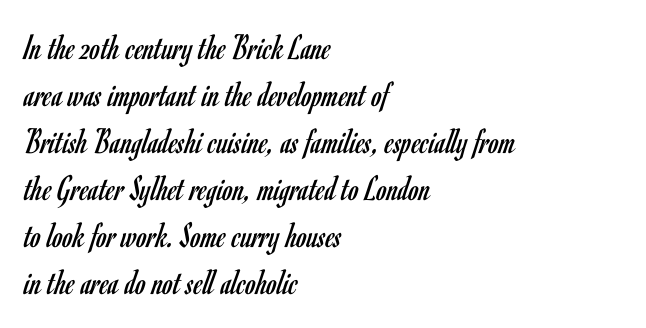
The image shows 37 px regular-weight, condensed sans-serif type; set left-aligned, normal line spacing (1.27x), normal letter spacing, not underlined; low stroke contrast and a small x-height.
